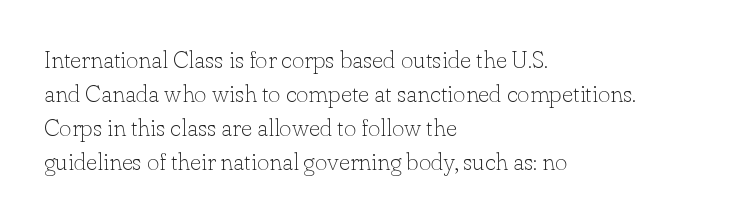
Decoration check: the copy has no underline. Teacher's note: observe the even left margin — that is flush-left alignment. Interline gaps are of average width in this sample. No chunkiness to these letters — they're not bold. These lines were composed using upright roman letters.
